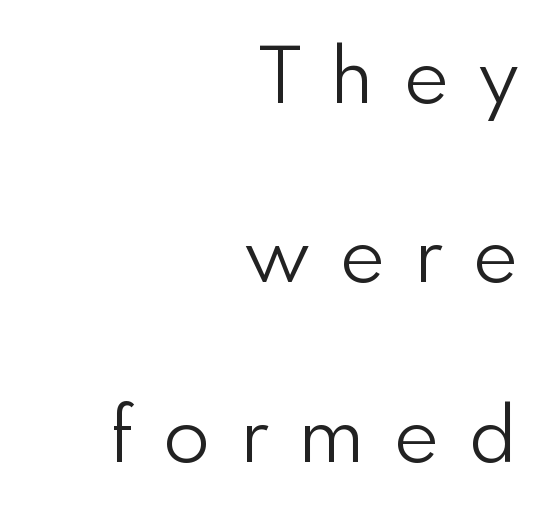
The image shows 76 px light sans-serif type, upright; set right-aligned, loose line spacing (2.36x), unusually wide letter spacing (+0.41 em), not underlined; a small x-height.
